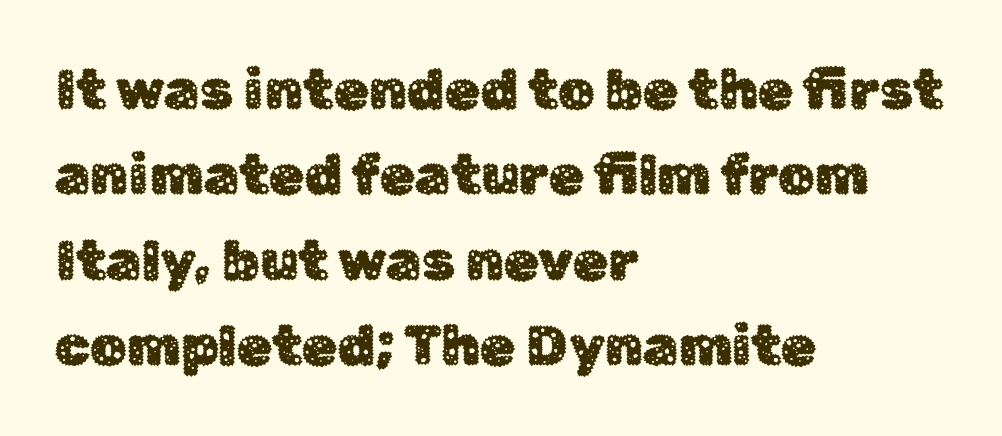
{"serif": "no", "italic": "no", "width": "normal", "stroke_contrast": "low", "x_height": "medium", "monospaced": "no", "underline": "no", "align": "left", "line_spacing": "normal", "line_spacing_ratio": 1.5, "letter_spacing": "normal", "letter_spacing_em": 0.0, "glyph_px": 57}
